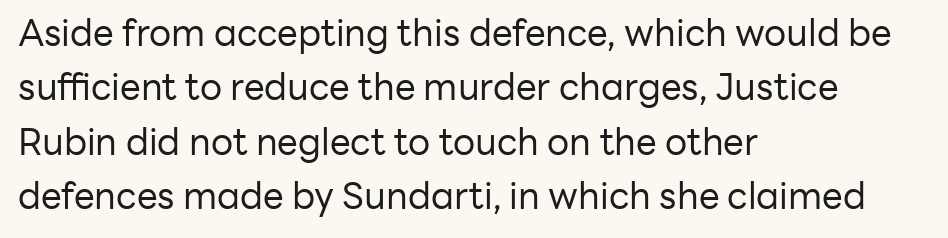
{"serif": "no", "italic": "no", "bold": "no", "weight": "regular", "width": "normal", "stroke_contrast": "low", "x_height": "medium", "monospaced": "no", "underline": "no", "align": "left", "line_spacing": "normal", "line_spacing_ratio": 1.47, "letter_spacing": "normal", "letter_spacing_em": 0.0, "glyph_px": 37}
